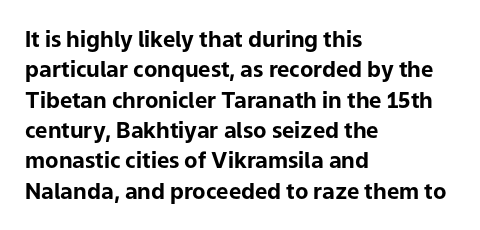
Q: Is the text bold? A: Yes.
Q: Is the text italic (slanted)? A: No, it is upright.
Q: Is the text underlined? A: No.
Q: How is the paragraph aligned? A: Left-aligned.
Q: Is the spacing between letters normal or unusually wide? A: Normal.
Q: Is the spacing between lines tight, normal or loose? A: Normal.
